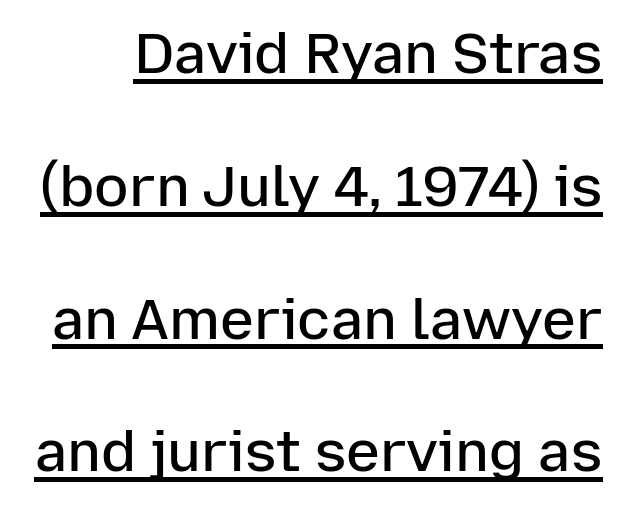
The image shows 57 px semibold sans-serif type, upright; set loose line spacing (2.33x), normal letter spacing, underlined; low stroke contrast and a medium x-height.
